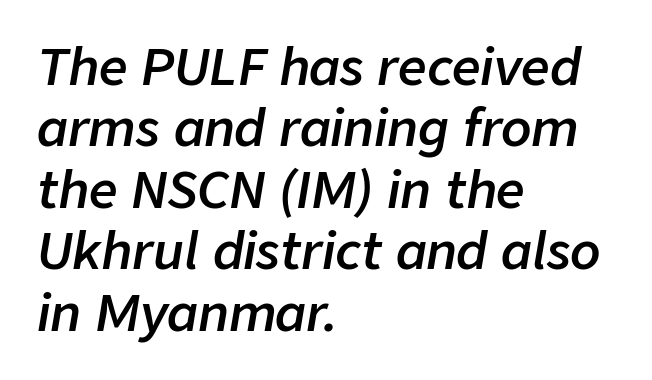
The image shows 50 px semibold type, italic (leaning right); set left-aligned, line spacing 1.23x, normal letter spacing, not underlined; low stroke contrast and a medium x-height.
